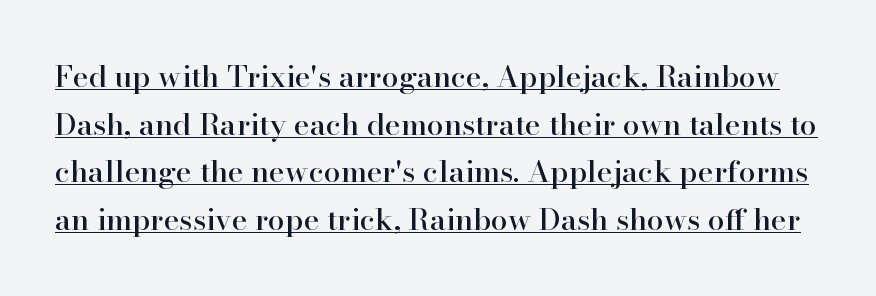
{"serif": "yes", "italic": "no", "width": "normal", "stroke_contrast": "high", "x_height": "small", "monospaced": "no", "underline": "yes", "line_spacing": "normal", "line_spacing_ratio": 1.59, "letter_spacing": "normal", "letter_spacing_em": 0.0, "glyph_px": 30}
